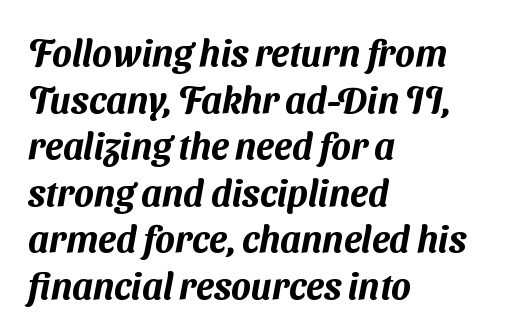
The image shows 37 px sans-serif type; set left-aligned, normal line spacing (1.26x), normal letter spacing, not underlined; medium stroke contrast and a medium x-height.
